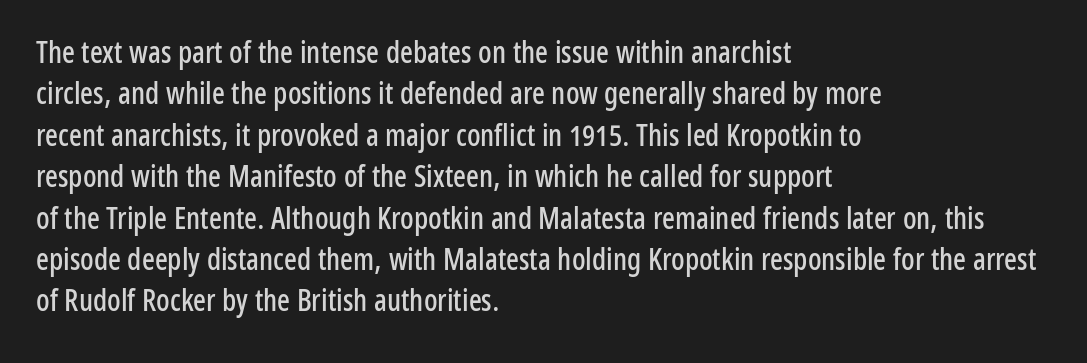
{"serif": "no", "italic": "no", "width": "condensed", "stroke_contrast": "low", "x_height": "medium", "monospaced": "no", "underline": "no", "align": "left", "line_spacing": "normal", "line_spacing_ratio": 1.38, "letter_spacing": "normal", "letter_spacing_em": 0.0, "glyph_px": 30}
